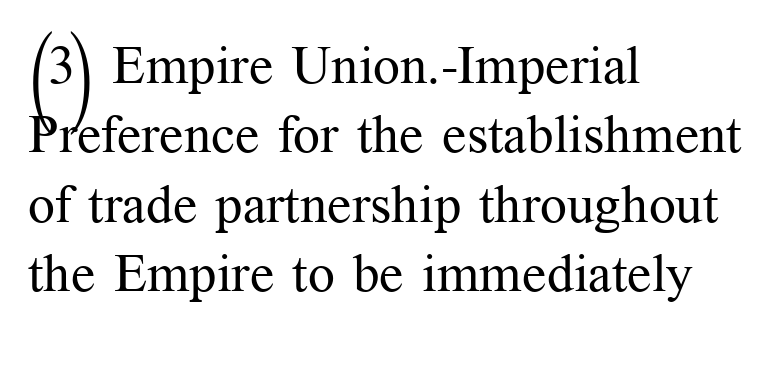
Looks like regular typesetting: each glyph gets only the width it needs. Stroke thickness stays within the range of a standard reading face or lighter. A serif font was chosen for this passage. This is the regular roman posture of the typeface.
